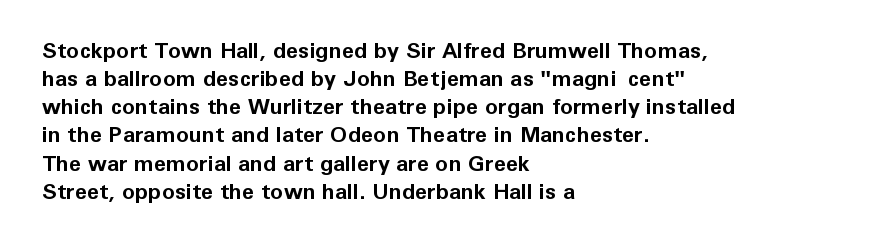
The passage is arranged the way most books set body copy — flush left. No word sits above an underline. Nobody touched the tracking dial on this one. Stroke thickness is high; the sample reads as a true bold.
